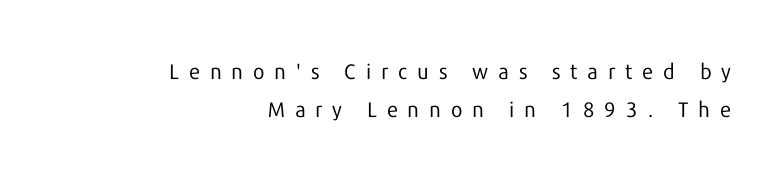
The image shows 21 px text type, upright; set right-aligned, line spacing 1.83x, unusually wide letter spacing (+0.47 em), not underlined.
